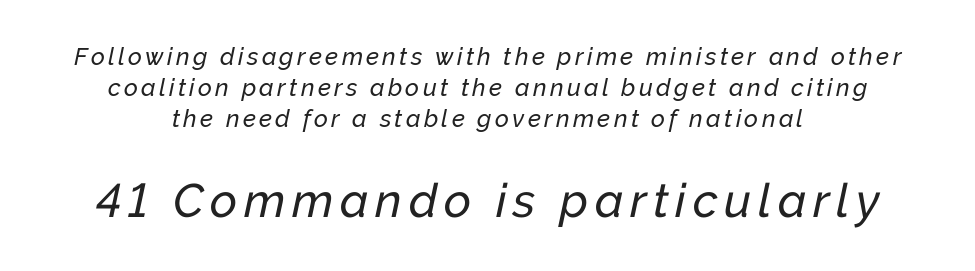
The image shows 47 px text type, italic (leaning right); set centered, normal line spacing (1.29x), not underlined; the second (bottom) block is 1.96x larger; low stroke contrast and a medium x-height.
